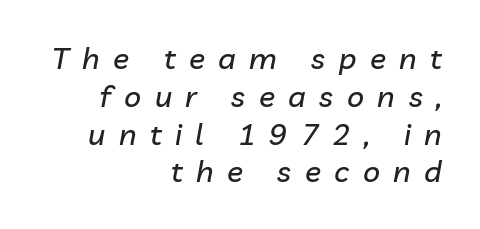
Q: Is the text italic (slanted)? A: Yes, it leans right by about 10 degrees.
Q: Is the text underlined? A: No.
Q: How is the paragraph aligned? A: Right-aligned.
Q: Is the spacing between letters normal or unusually wide? A: Unusually wide.
Q: Is the spacing between lines tight, normal or loose? A: Normal.
Q: Width (condensed, normal, or wide)? A: Normal.
Q: Stroke contrast? A: Low.
Q: x-height? A: Medium.
Q: Monospaced? A: No.
